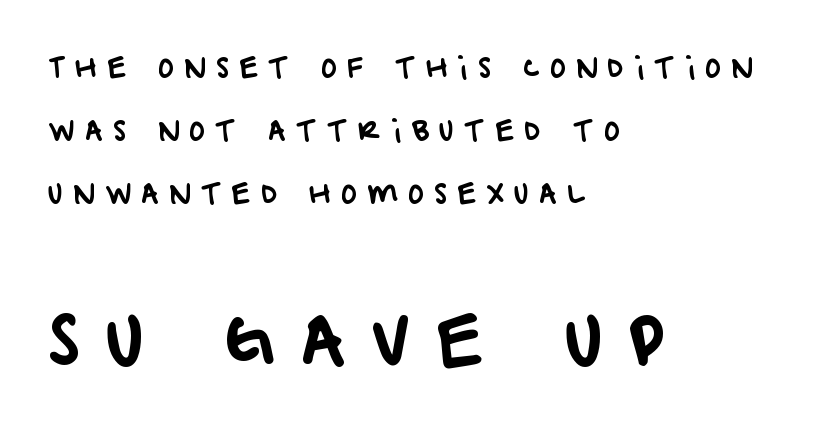
The image shows 68 px sans-serif type; set left-aligned, loose line spacing (2.33x), unusually wide letter spacing (+0.38 em), not underlined; the second (bottom) block is 2.52x larger; low stroke contrast and a large x-height.
